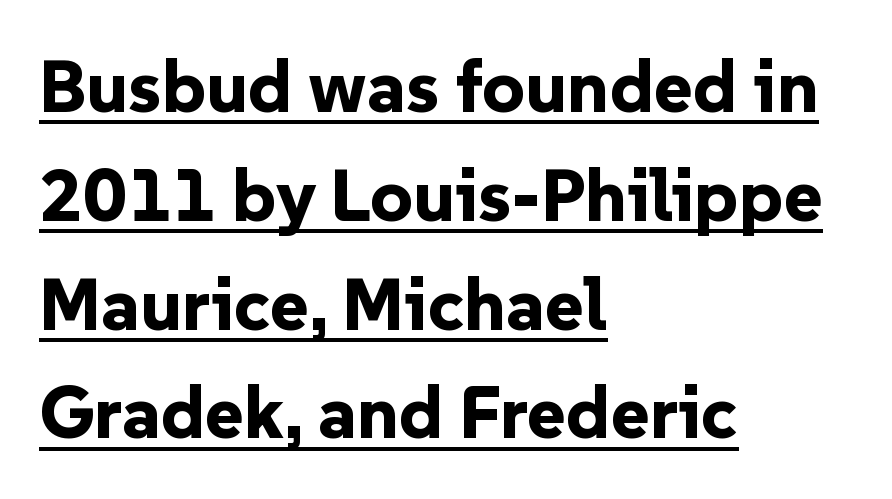
Q: Is the text bold? A: Yes.
Q: Is the text italic (slanted)? A: No, it is upright.
Q: Is the typeface a serif or a sans-serif typeface? A: Sans-serif.
Q: Is the text underlined? A: Yes.
Q: How is the paragraph aligned? A: Left-aligned.
Q: Is the spacing between letters normal or unusually wide? A: Normal.
Q: Is the spacing between lines tight, normal or loose? A: Normal.
Q: Width (condensed, normal, or wide)? A: Normal.
Q: Stroke contrast? A: Low.
Q: x-height? A: Medium.
Q: Monospaced? A: No.
